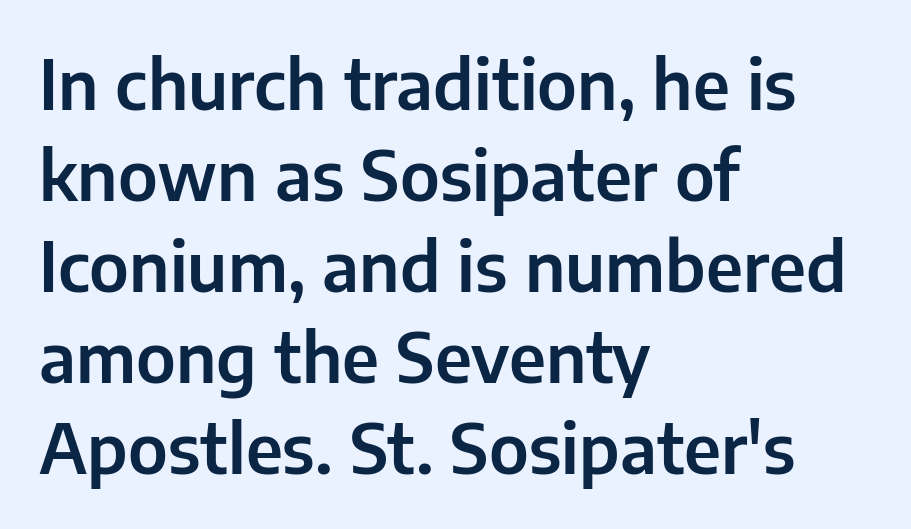
Q: Is the text italic (slanted)? A: No, it is upright.
Q: Is the typeface a serif or a sans-serif typeface? A: Sans-serif.
Q: Is the text underlined? A: No.
Q: How is the paragraph aligned? A: Left-aligned.
Q: Is the spacing between letters normal or unusually wide? A: Normal.
Q: Is the spacing between lines tight, normal or loose? A: Normal.
Q: Width (condensed, normal, or wide)? A: Normal.
Q: Stroke contrast? A: Low.
Q: x-height? A: Medium.
Q: Monospaced? A: No.
